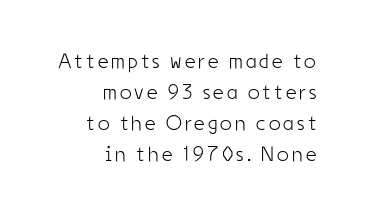
Q: Is the text bold? A: No.
Q: Is the text italic (slanted)? A: No, it is upright.
Q: Is the text underlined? A: No.
Q: How is the paragraph aligned? A: Right-aligned.
Q: Is the spacing between lines tight, normal or loose? A: Normal.
